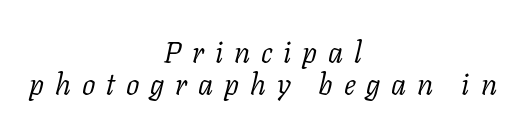
{"serif": "yes", "italic": "yes", "lean": "right", "slant_degrees": 11, "bold": "no", "weight": "light", "width": "normal", "stroke_contrast": "low", "x_height": "medium", "monospaced": "no", "underline": "no", "align": "center", "line_spacing": "tight", "line_spacing_ratio": 1.08, "letter_spacing": "wide", "letter_spacing_em": 0.36, "glyph_px": 30}
